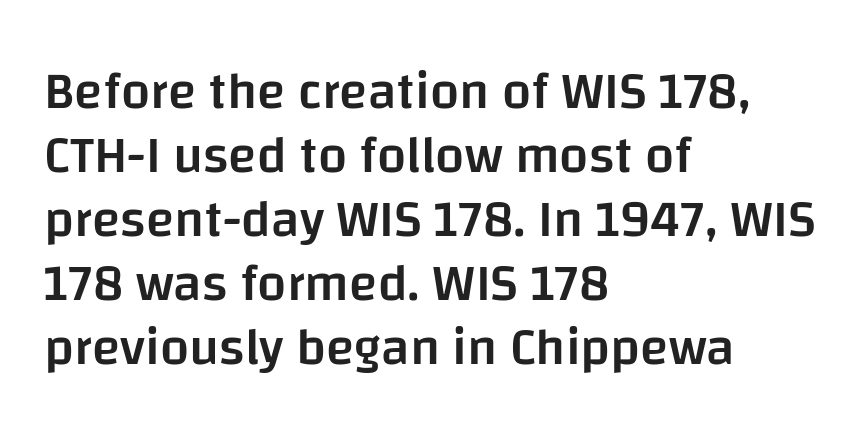
Q: Is the text bold? A: Semi-bold.
Q: Is the text italic (slanted)? A: No, it is upright.
Q: Is the typeface a serif or a sans-serif typeface? A: Sans-serif.
Q: Is the text underlined? A: No.
Q: How is the paragraph aligned? A: Left-aligned.
Q: Is the spacing between letters normal or unusually wide? A: Normal.
Q: Width (condensed, normal, or wide)? A: Normal.
Q: Stroke contrast? A: Low.
Q: x-height? A: Large.
Q: Monospaced? A: No.
